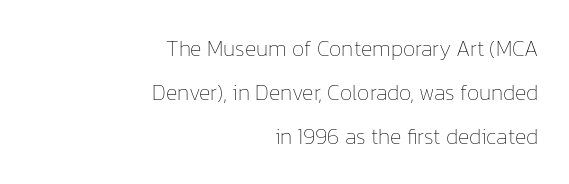
The setting favours the right margin, as signatures and pull-quotes sometimes do. If you measured baseline to baseline, you'd find a long distance. Descenders hang freely into open space. The axis of the letterforms is exactly vertical. The face used here is rendered with its standard letterfit. Heaviness? Minimal to ordinary, like unemphasized prose.
